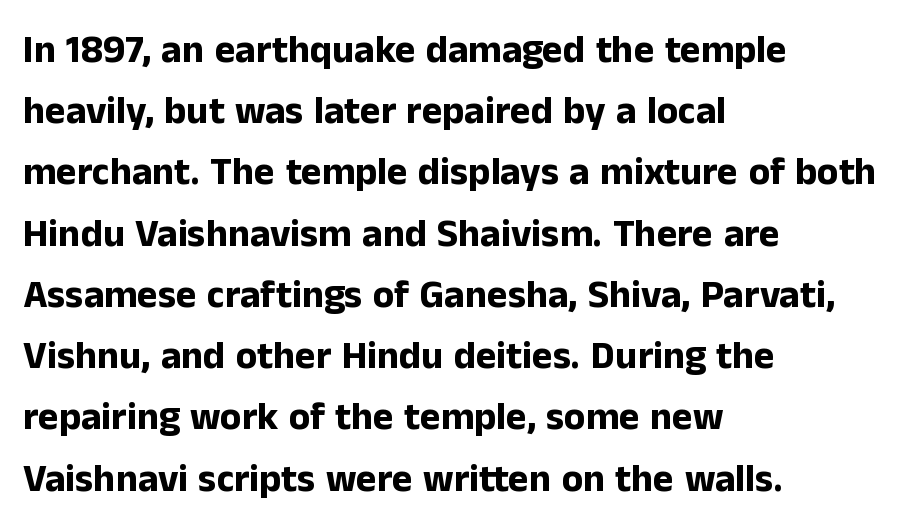
{"serif": "no", "italic": "no", "bold": "yes", "weight": "bold", "width": "normal", "stroke_contrast": "low", "x_height": "medium", "monospaced": "no", "underline": "no", "align": "left", "line_spacing": "normal", "line_spacing_ratio": 1.57, "letter_spacing": "normal", "letter_spacing_em": 0.0, "glyph_px": 39}
